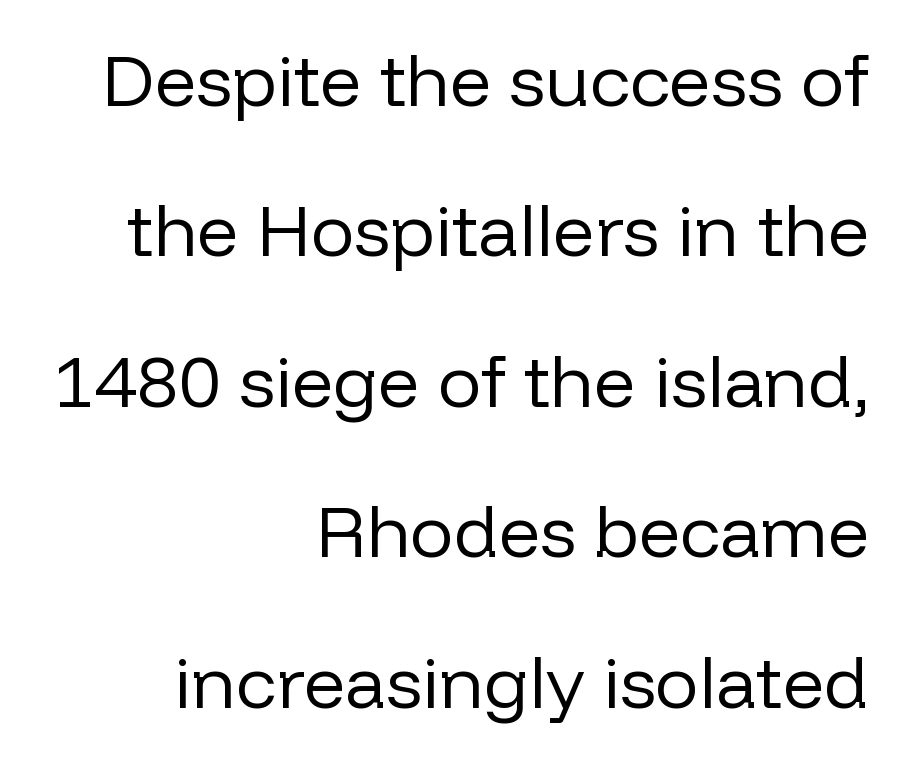
The compositor pushed each line to the right boundary. Each letter's strokes conclude bluntly, with no projecting serifs. Do the letters lean? They stand straight. The rendering keeps characters at their native spacing.
